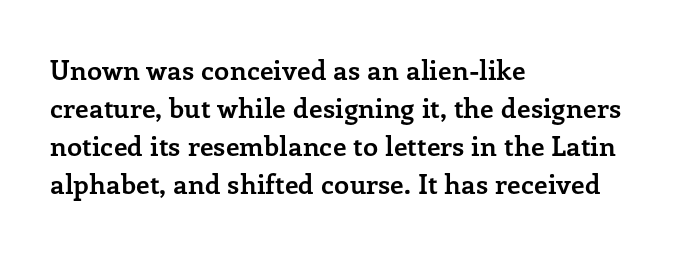
Nothing unusual about the tracking: characters are spaced as the font intends. Glance below the letters and you will spot only blank space. Designer's note — italics off, roman on. Alignment: flush left.
